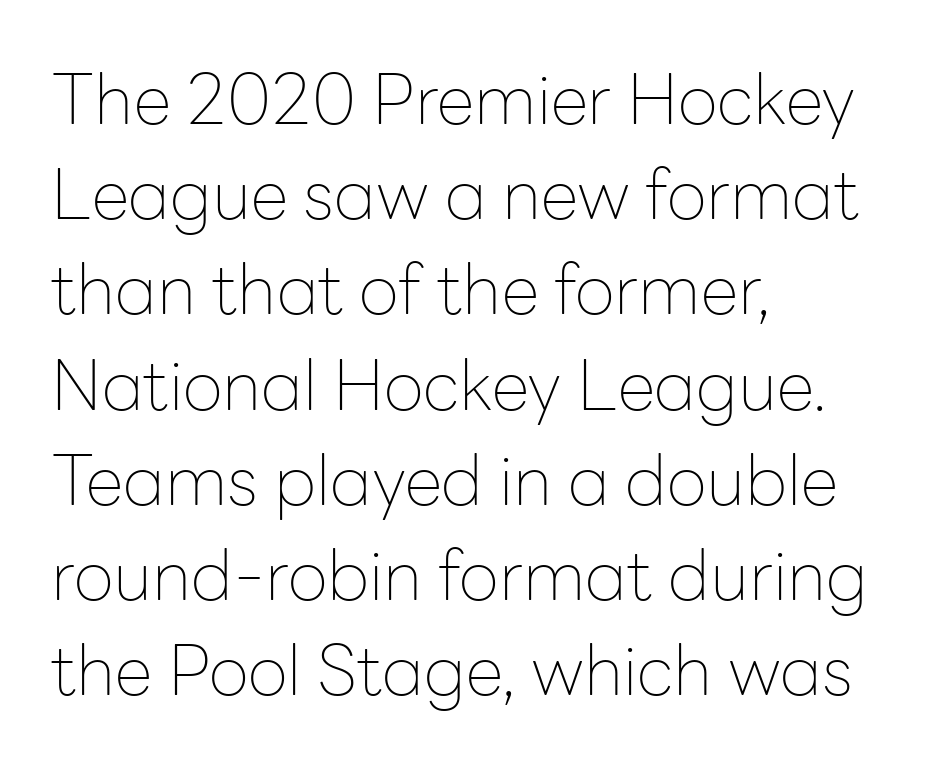
Q: Is the text bold? A: No.
Q: Is the text italic (slanted)? A: No, it is upright.
Q: Is the typeface a serif or a sans-serif typeface? A: Sans-serif.
Q: Is the text underlined? A: No.
Q: How is the paragraph aligned? A: Left-aligned.
Q: Is the spacing between letters normal or unusually wide? A: Normal.
Q: Is the spacing between lines tight, normal or loose? A: Normal.
Q: Width (condensed, normal, or wide)? A: Normal.
Q: Stroke contrast? A: Low.
Q: x-height? A: Medium.
Q: Monospaced? A: No.
